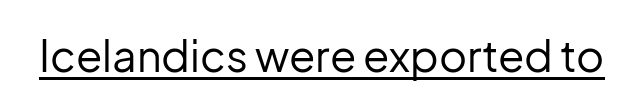
{"serif": "no", "italic": "no", "bold": "no", "weight": "regular", "width": "normal", "stroke_contrast": "low", "x_height": "medium", "monospaced": "no", "underline": "yes", "letter_spacing": "normal", "letter_spacing_em": 0.0, "glyph_px": 43}
